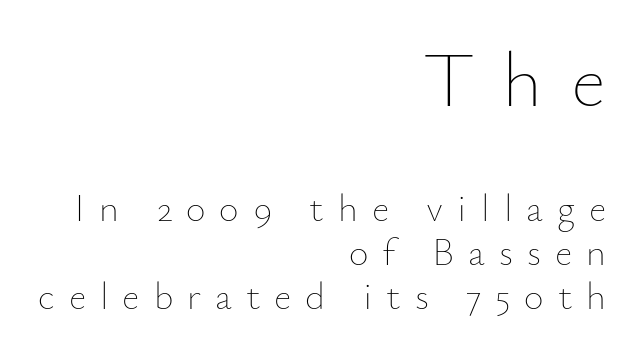
Descenders hang freely into open space. Weight: not bold — regular or lighter. Character size in the leading block exceeds that of the trailing block. Spacing verdict: proportional, widths tailored to each character. Inter-character spacing is expanded well beyond the font's built-in metrics.
